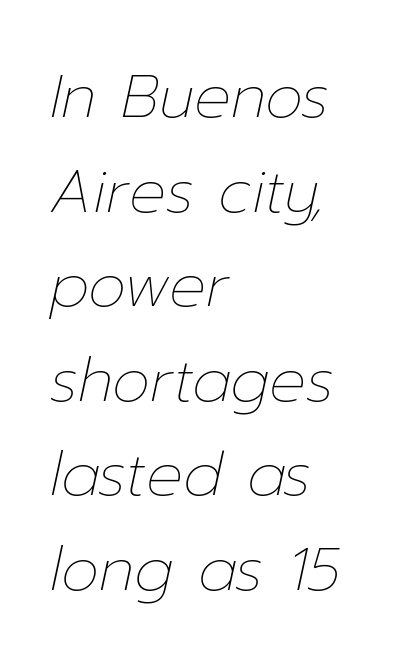
{"italic": "yes", "lean": "right", "slant_degrees": 12, "bold": "no", "weight": "thin", "width": "normal", "stroke_contrast": "low", "x_height": "medium", "monospaced": "no", "underline": "no", "align": "left", "line_spacing": "normal", "line_spacing_ratio": 1.55, "letter_spacing": "normal", "letter_spacing_em": 0.0, "glyph_px": 61}
